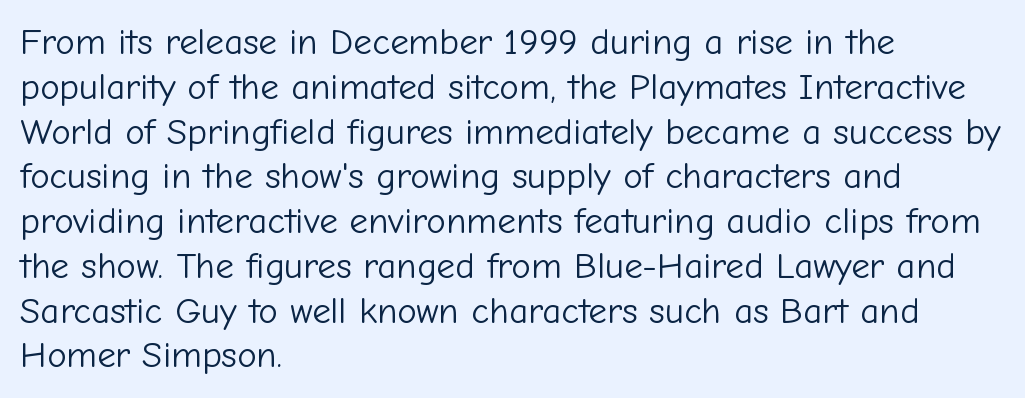
Caption: standard tracking, unaltered. Classification — sans serif. These lines are set flush left with a ragged right edge. No letter is thick-stroked: the sample isn't bold.
